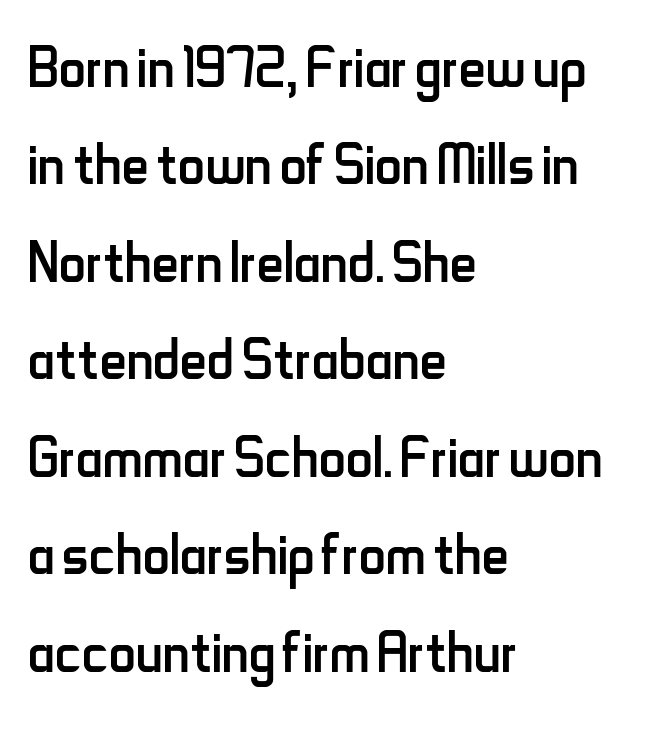
Q: Is the text bold? A: No.
Q: Is the text italic (slanted)? A: No, it is upright.
Q: Is the typeface a serif or a sans-serif typeface? A: Sans-serif.
Q: Is the text underlined? A: No.
Q: How is the paragraph aligned? A: Left-aligned.
Q: Is the spacing between letters normal or unusually wide? A: Normal.
Q: Is the spacing between lines tight, normal or loose? A: Normal.
Q: Width (condensed, normal, or wide)? A: Condensed.
Q: Stroke contrast? A: Low.
Q: x-height? A: Small.
Q: Monospaced? A: No.
